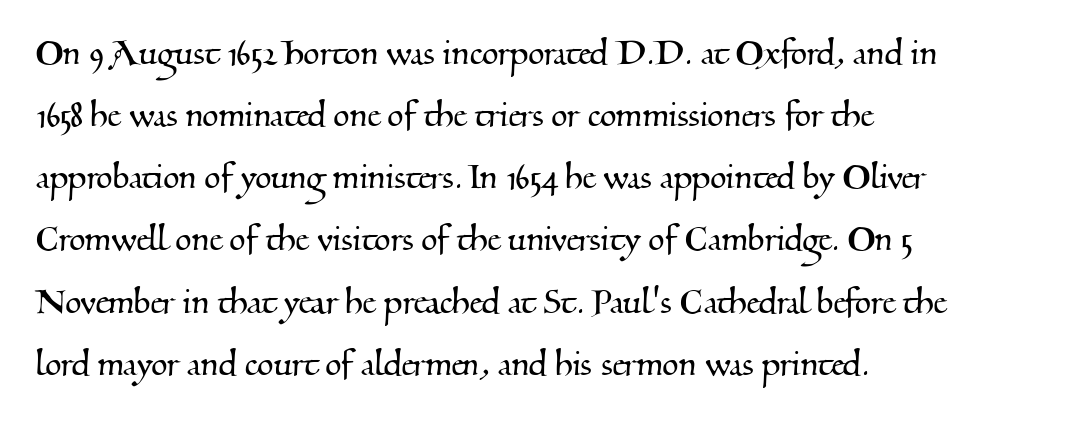
{"serif": "yes", "width": "normal", "stroke_contrast": "medium", "x_height": "small", "monospaced": "no", "underline": "no", "align": "left", "line_spacing": "normal", "line_spacing_ratio": 1.48, "letter_spacing": "normal", "letter_spacing_em": 0.0, "glyph_px": 42}
